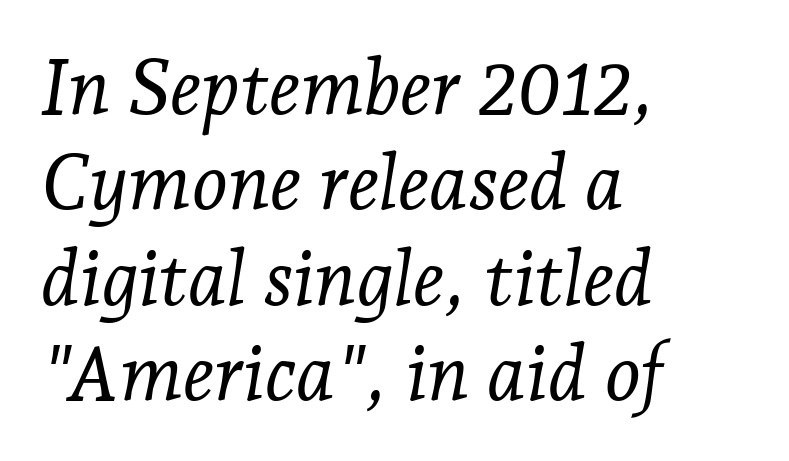
Q: Is the text bold? A: No.
Q: Is the text italic (slanted)? A: Yes, it leans right by about 7 degrees.
Q: Is the typeface a serif or a sans-serif typeface? A: Serif.
Q: Is the text underlined? A: No.
Q: How is the paragraph aligned? A: Left-aligned.
Q: Is the spacing between letters normal or unusually wide? A: Normal.
Q: Width (condensed, normal, or wide)? A: Normal.
Q: Stroke contrast? A: Low.
Q: x-height? A: Medium.
Q: Monospaced? A: No.
